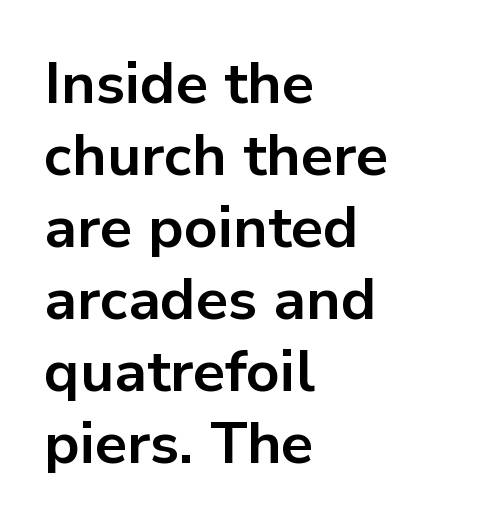
{"serif": "no", "italic": "no", "bold": "yes", "weight": "bold", "width": "normal", "stroke_contrast": "low", "x_height": "medium", "monospaced": "no", "underline": "no", "align": "left", "line_spacing_ratio": 1.24, "letter_spacing": "normal", "letter_spacing_em": 0.0, "glyph_px": 58}
